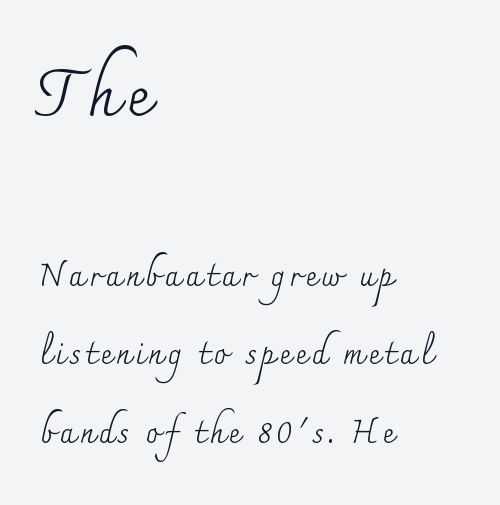
Q: Is the text bold? A: No.
Q: Is the text italic (slanted)? A: Yes.
Q: Is the typeface a serif or a sans-serif typeface? A: Serif.
Q: Is the text underlined? A: No.
Q: How is the paragraph aligned? A: Left-aligned.
Q: Is the spacing between lines tight, normal or loose? A: Loose.
Q: Which block of text is set in a larger size, the first (top) or the second (bottom)? A: The first (top) one.
Q: Width (condensed, normal, or wide)? A: Normal.
Q: Stroke contrast? A: Medium.
Q: x-height? A: Small.
Q: Monospaced? A: No.
